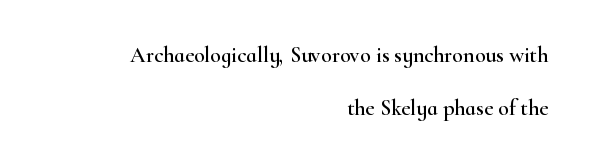
The image shows 22 px text type, upright; set right-aligned, loose line spacing (2.39x), normal letter spacing, not underlined.
